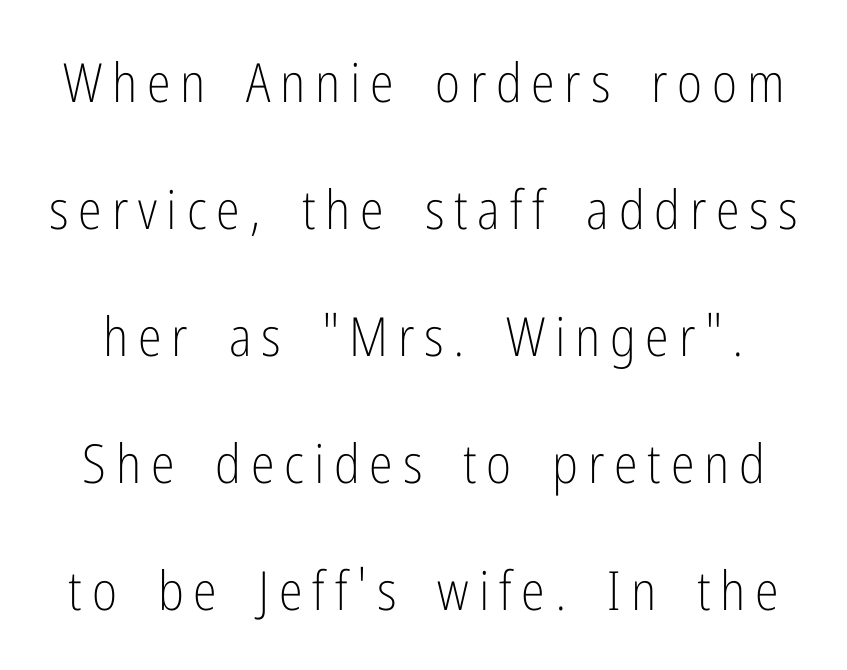
{"serif": "no", "italic": "no", "bold": "no", "weight": "light", "width": "condensed", "stroke_contrast": "low", "x_height": "medium", "monospaced": "no", "underline": "no", "line_spacing": "loose", "line_spacing_ratio": 2.35, "glyph_px": 54}
